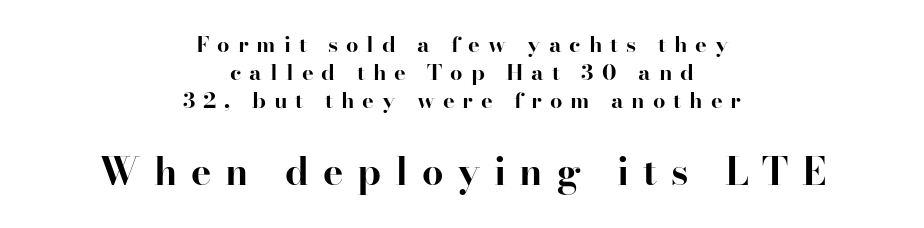
Q: Is the text bold? A: Yes.
Q: Is the text italic (slanted)? A: No, it is upright.
Q: Is the typeface a serif or a sans-serif typeface? A: Serif.
Q: Is the text underlined? A: No.
Q: How is the paragraph aligned? A: Centered.
Q: Is the spacing between letters normal or unusually wide? A: Unusually wide.
Q: Is the spacing between lines tight, normal or loose? A: Normal.
Q: Which block of text is set in a larger size, the first (top) or the second (bottom)? A: The second (bottom) one.
Q: Width (condensed, normal, or wide)? A: Normal.
Q: Stroke contrast? A: High.
Q: x-height? A: Small.
Q: Monospaced? A: No.
